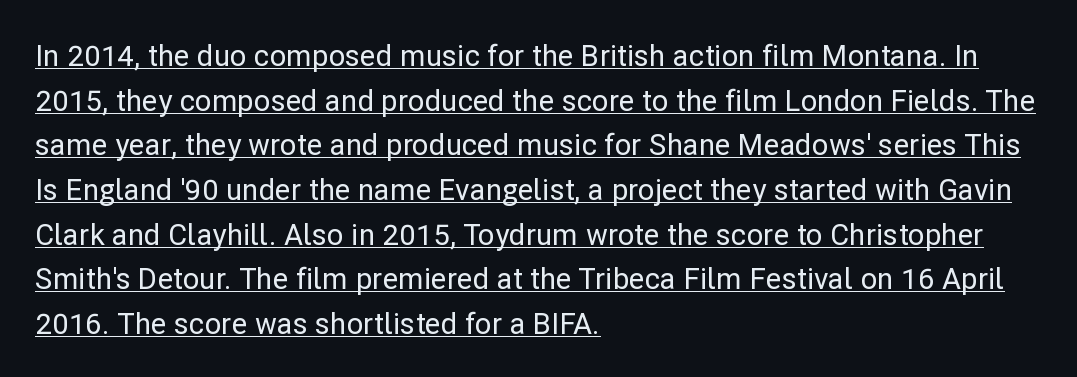
Q: Is the text italic (slanted)? A: No, it is upright.
Q: Is the typeface a serif or a sans-serif typeface? A: Sans-serif.
Q: Is the text underlined? A: Yes.
Q: How is the paragraph aligned? A: Left-aligned.
Q: Is the spacing between letters normal or unusually wide? A: Normal.
Q: Is the spacing between lines tight, normal or loose? A: Normal.
Q: Width (condensed, normal, or wide)? A: Normal.
Q: Stroke contrast? A: Low.
Q: x-height? A: Medium.
Q: Monospaced? A: No.
